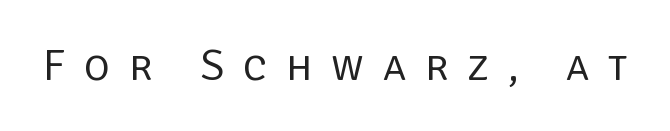
{"serif": "no", "italic": "no", "bold": "no", "weight": "regular", "width": "normal", "stroke_contrast": "low", "x_height": "large", "monospaced": "no", "underline": "no", "letter_spacing": "wide", "letter_spacing_em": 0.43, "glyph_px": 44}
